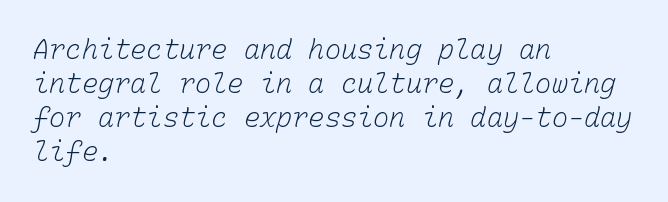
The image shows 27 px text type; set left-aligned, normal line spacing (1.26x), normal letter spacing, not underlined.
